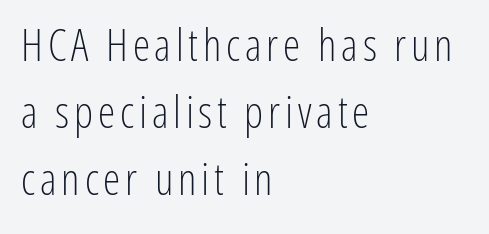
{"serif": "no", "italic": "no", "bold": "no", "weight": "light", "width": "condensed", "stroke_contrast": "low", "x_height": "medium", "monospaced": "no", "underline": "no", "align": "left", "line_spacing": "normal", "line_spacing_ratio": 1.52, "glyph_px": 44}
